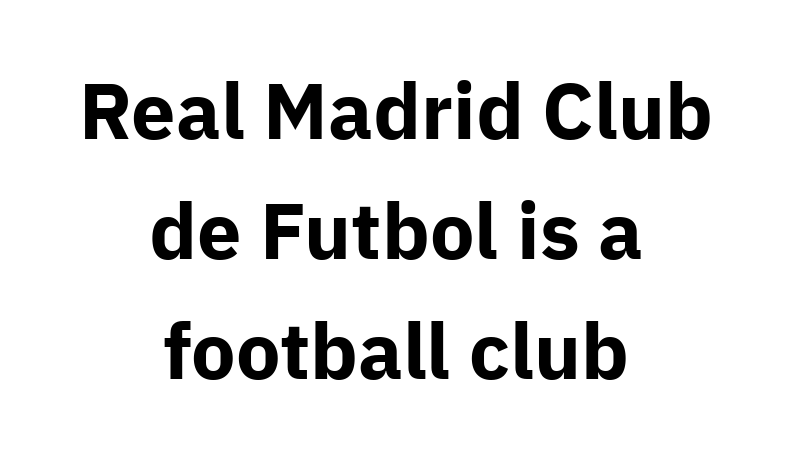
{"serif": "no", "italic": "no", "bold": "yes", "weight": "bold", "width": "normal", "stroke_contrast": "low", "x_height": "medium", "monospaced": "no", "underline": "no", "align": "center", "line_spacing": "normal", "line_spacing_ratio": 1.52, "letter_spacing": "normal", "letter_spacing_em": 0.0, "glyph_px": 79}
